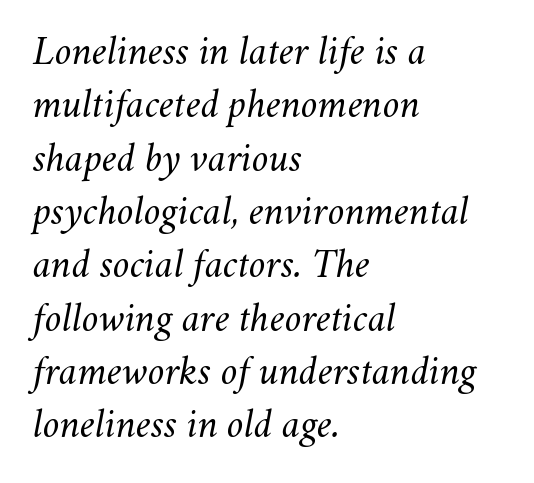
{"italic": "yes", "lean": "right", "slant_degrees": 11, "bold": "no", "weight": "light", "width": "normal", "stroke_contrast": "medium", "x_height": "small", "monospaced": "no", "underline": "no", "align": "left", "line_spacing": "normal", "line_spacing_ratio": 1.27, "letter_spacing": "normal", "letter_spacing_em": 0.0, "glyph_px": 42}
